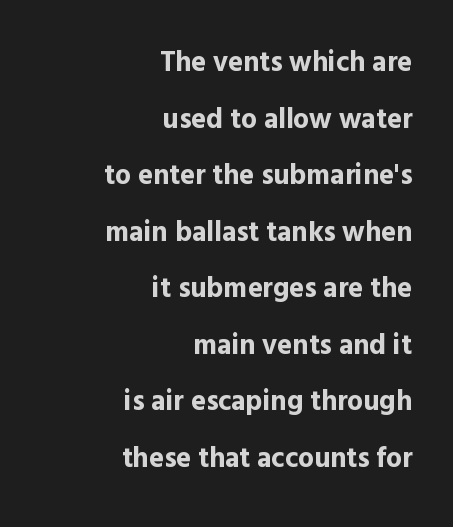
{"serif": "no", "italic": "no", "bold": "yes", "weight": "bold", "width": "normal", "x_height": "medium", "monospaced": "no", "underline": "no", "align": "right", "line_spacing": "loose", "line_spacing_ratio": 2.02, "letter_spacing": "normal", "letter_spacing_em": 0.0, "glyph_px": 28}
